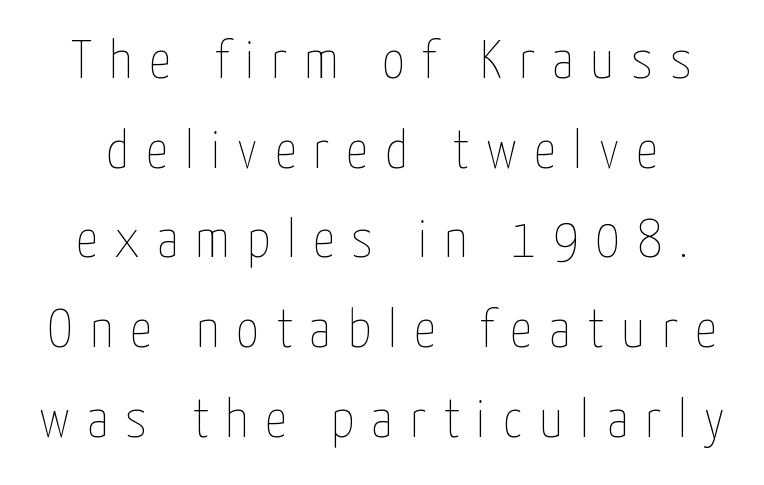
The image shows 55 px thin, condensed type, upright; set normal line spacing (1.63x), unusually wide letter spacing (+0.31 em), not underlined; low stroke contrast and a medium x-height.
